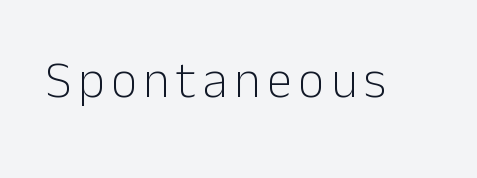
{"serif": "no", "italic": "no", "bold": "no", "weight": "light", "width": "normal", "stroke_contrast": "low", "x_height": "medium", "monospaced": "no", "underline": "no", "glyph_px": 51}
